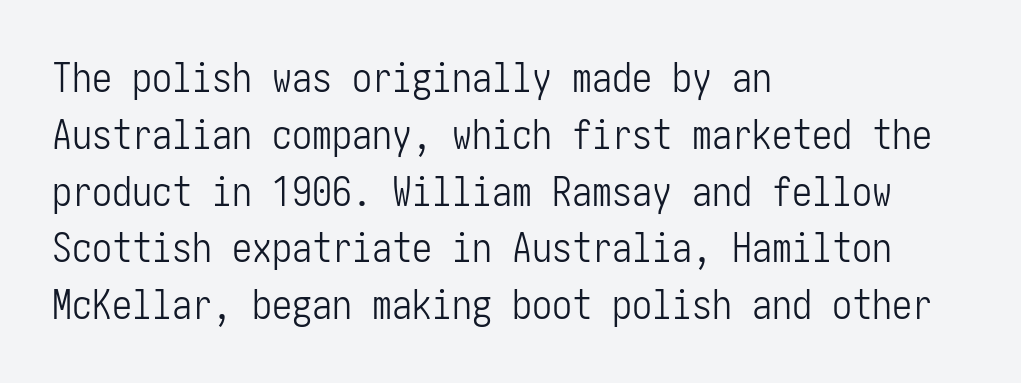
This sample keeps an unexceptional amount of space between lines. Style check: upright. The passage is arranged the way most books set body copy — flush left. These lines are composed in type without serifs. The gaps between neighbouring characters are ordinary and unremarkable. Bare-footed words on every line.
